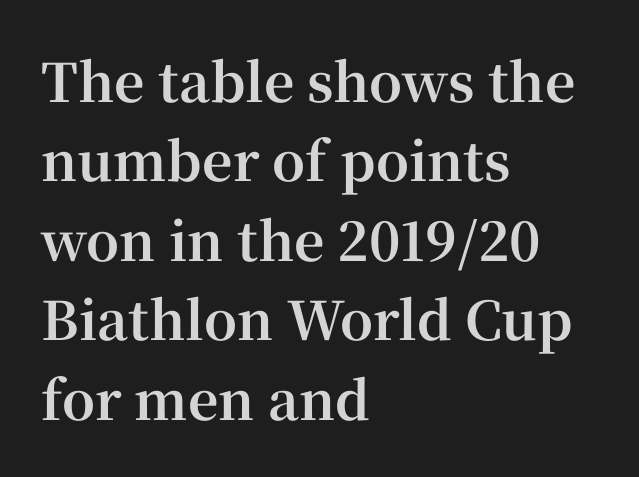
Honestly, the letter spacing is just normal — you wouldn't notice it. Visually the block forms a straight wall on the left and a jagged coastline on the right. Designer's note — italics off, roman on. Character widths vary here, with narrow letters taking less room than wide ones. I'd describe the lettering as bold — thick and assertive.
